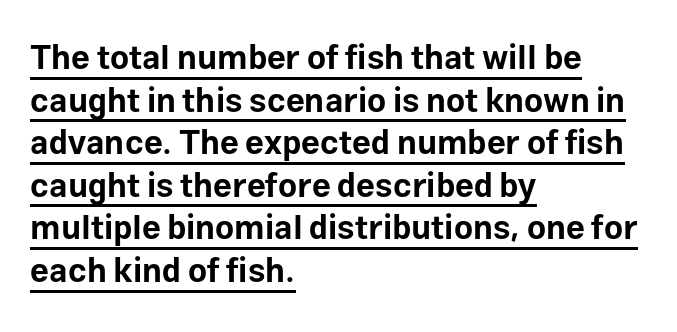
Q: Is the text bold? A: Yes.
Q: Is the text italic (slanted)? A: No, it is upright.
Q: Is the typeface a serif or a sans-serif typeface? A: Sans-serif.
Q: Is the text underlined? A: Yes.
Q: How is the paragraph aligned? A: Left-aligned.
Q: Is the spacing between letters normal or unusually wide? A: Normal.
Q: Is the spacing between lines tight, normal or loose? A: Normal.
Q: Width (condensed, normal, or wide)? A: Normal.
Q: Stroke contrast? A: Low.
Q: x-height? A: Medium.
Q: Monospaced? A: No.
